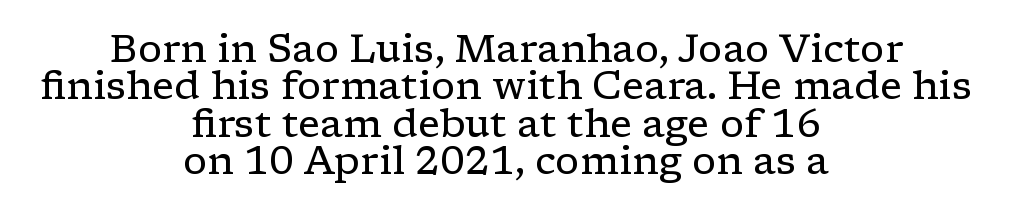
{"serif": "yes", "italic": "no", "bold": "no", "weight": "regular", "width": "wide", "stroke_contrast": "low", "x_height": "medium", "monospaced": "no", "underline": "no", "align": "center", "line_spacing": "tight", "line_spacing_ratio": 0.96, "letter_spacing": "normal", "letter_spacing_em": 0.0, "glyph_px": 39}
